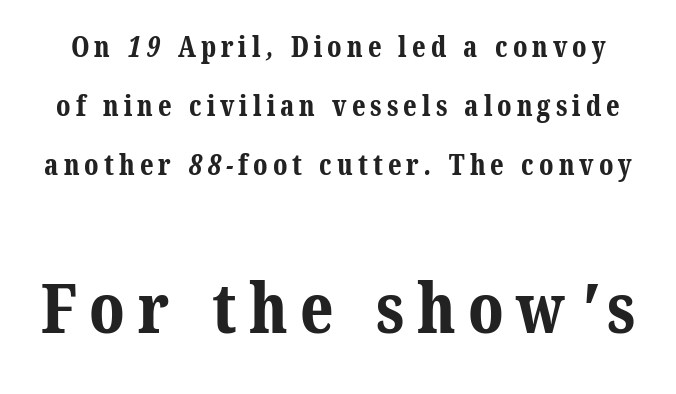
Q: Is the text bold? A: Yes.
Q: Is the typeface a serif or a sans-serif typeface? A: Serif.
Q: Is the text underlined? A: No.
Q: Is the spacing between lines tight, normal or loose? A: Loose.
Q: Which block of text is set in a larger size, the first (top) or the second (bottom)? A: The second (bottom) one.
Q: Width (condensed, normal, or wide)? A: Normal.
Q: Stroke contrast? A: Medium.
Q: x-height? A: Medium.
Q: Monospaced? A: No.
